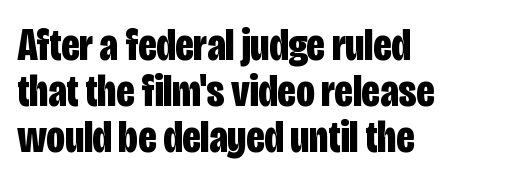
All the whitespace from short lines collects on the right. These lines carry a lot of weight — the face is fully bold. No word sits above an underline. The letters sit at their default tracking, neither squeezed nor spread. Are there feet on the stems? There aren't — it's a sans. These lines are rendered in a variable-pitch font.
